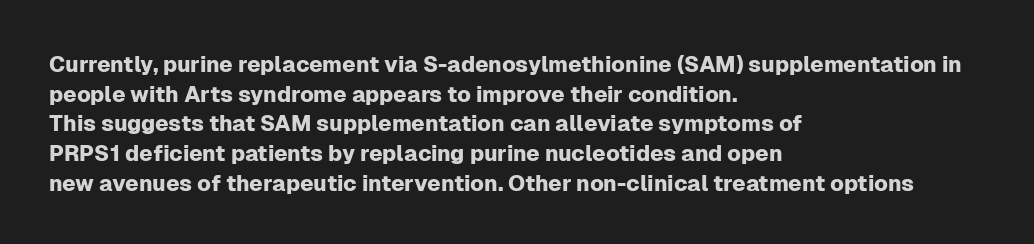
{"italic": "no", "underline": "no", "align": "left", "line_spacing": "normal", "line_spacing_ratio": 1.35, "letter_spacing": "normal", "letter_spacing_em": 0.0, "glyph_px": 22}
